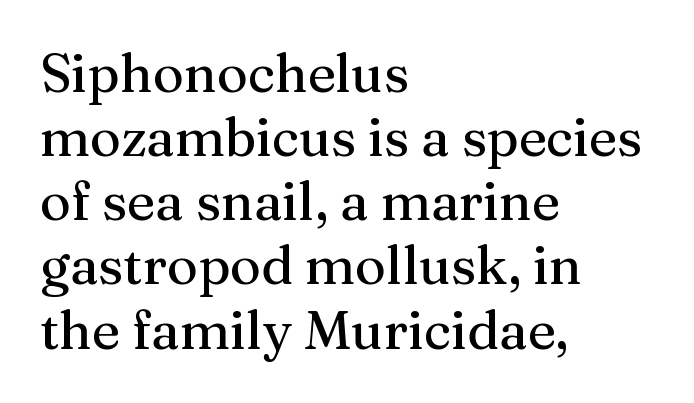
You could not count columns in this text — the font is proportionally spaced. The text block is weighted toward the left margin, trailing off unevenly rightward. Look at the bottom of the vertical strokes: they flare into serifs here. The type is set solid horizontally, with unmodified tracking.
